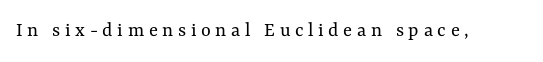
Is there any slant? The stems are plumb. This is not heavy type; no bold has been used. Someone cranked the tracking dial way up on this one. Descenders are the only things crossing below the line.
